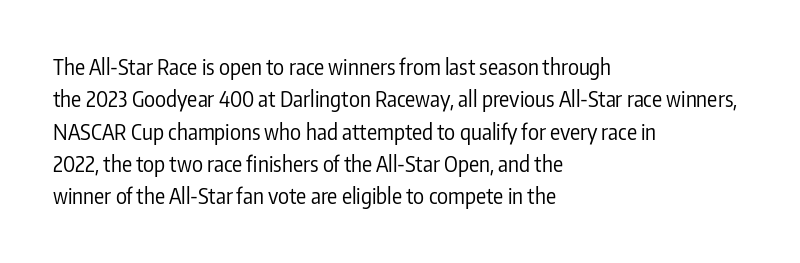
Q: Is the text bold? A: No.
Q: Is the text italic (slanted)? A: No, it is upright.
Q: Is the text underlined? A: No.
Q: How is the paragraph aligned? A: Left-aligned.
Q: Is the spacing between letters normal or unusually wide? A: Normal.
Q: Is the spacing between lines tight, normal or loose? A: Normal.
